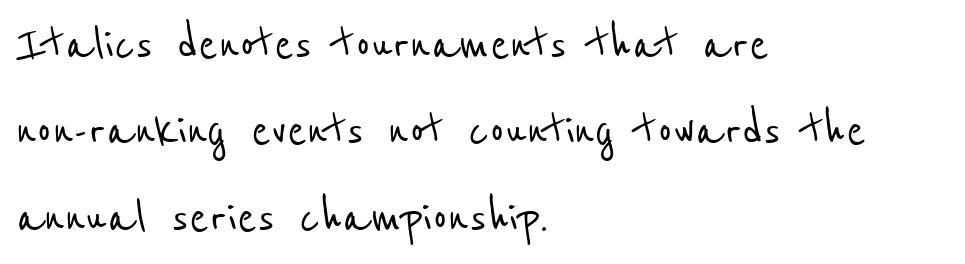
{"serif": "no", "width": "condensed", "stroke_contrast": "low", "x_height": "medium", "monospaced": "no", "underline": "no", "align": "left", "line_spacing": "normal", "line_spacing_ratio": 1.49, "letter_spacing": "normal", "letter_spacing_em": 0.0, "glyph_px": 58}
